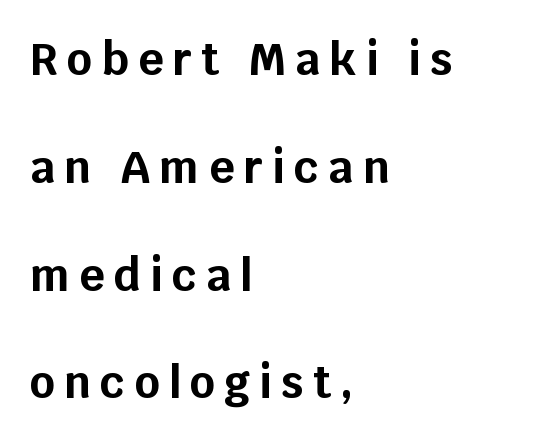
A typesetter would call this proportional, since set widths differ per character. A sans-serif font was chosen for this passage. If you drew a line through each stem, it would be perfectly vertical. These lines carry a lot of weight — the face is fully bold.
